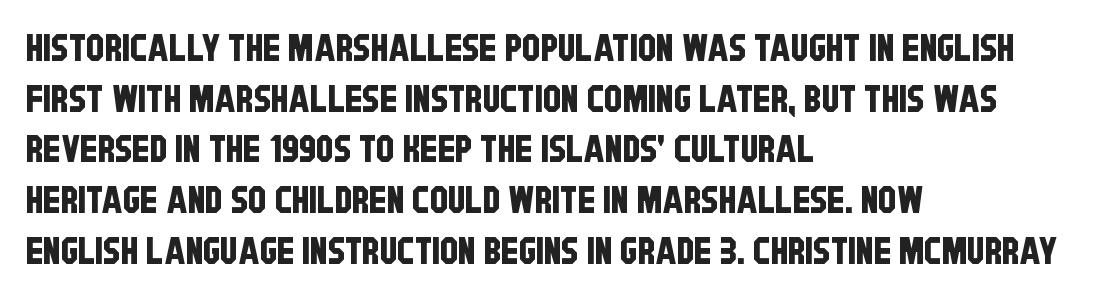
Q: Is the typeface a serif or a sans-serif typeface? A: Sans-serif.
Q: Is the text underlined? A: No.
Q: How is the paragraph aligned? A: Left-aligned.
Q: Is the spacing between letters normal or unusually wide? A: Normal.
Q: Is the spacing between lines tight, normal or loose? A: Normal.
Q: Width (condensed, normal, or wide)? A: Condensed.
Q: Stroke contrast? A: Low.
Q: x-height? A: Large.
Q: Monospaced? A: No.
